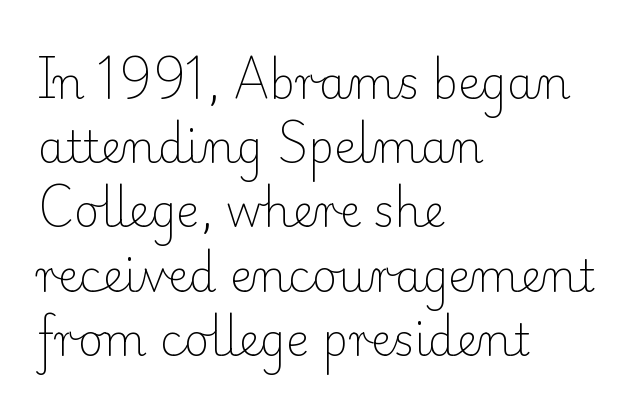
{"serif": "yes", "italic": "no", "bold": "no", "weight": "light", "width": "normal", "stroke_contrast": "low", "x_height": "small", "monospaced": "no", "underline": "no", "align": "left", "line_spacing": "normal", "line_spacing_ratio": 1.46, "letter_spacing": "normal", "letter_spacing_em": 0.0, "glyph_px": 44}
